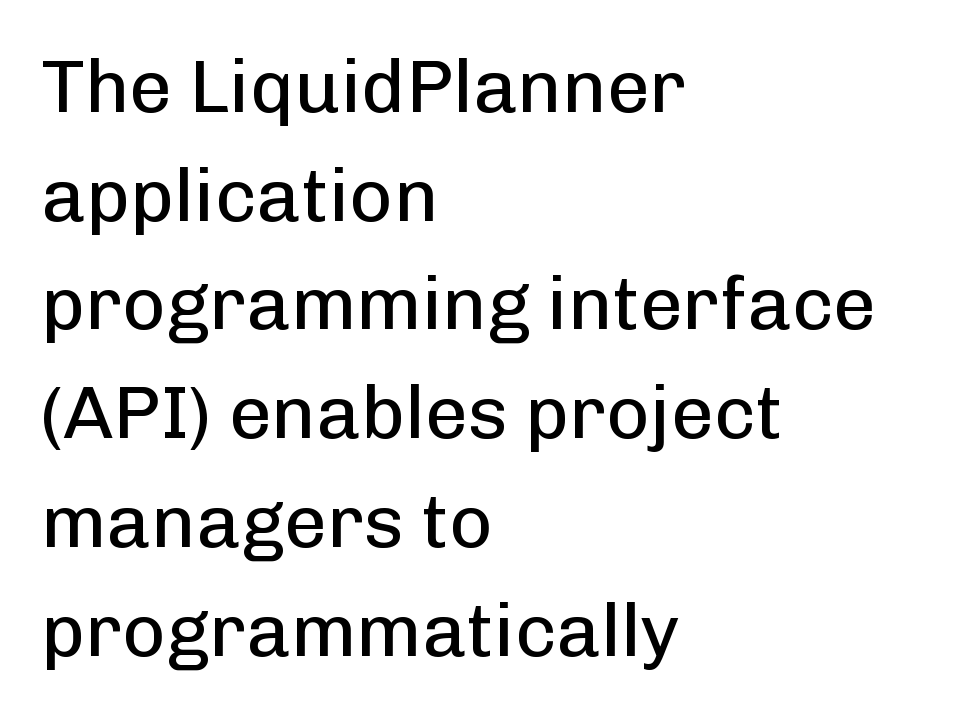
The image shows 75 px regular-weight sans-serif type, upright; set left-aligned, normal line spacing (1.45x), normal letter spacing, not underlined; low stroke contrast and a medium x-height.
